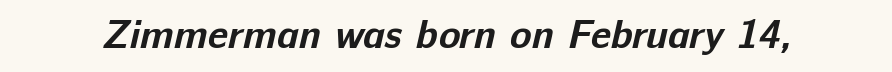
The image shows 40 px bold sans-serif type; set normal letter spacing, not underlined; low stroke contrast and a medium x-height.
